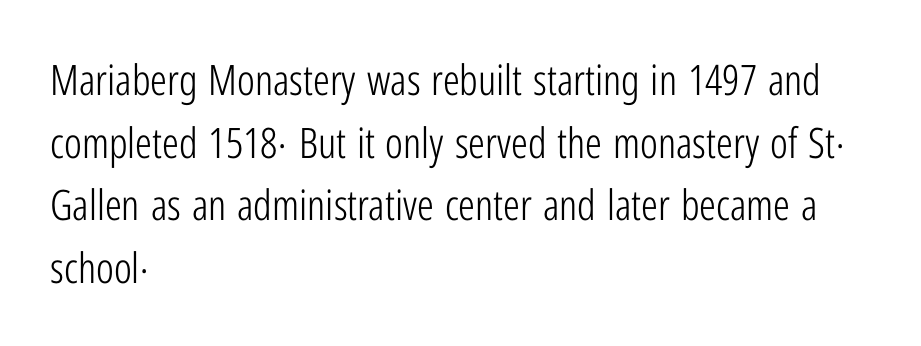
{"serif": "no", "italic": "no", "bold": "no", "weight": "light", "width": "condensed", "stroke_contrast": "low", "x_height": "medium", "monospaced": "no", "underline": "no", "align": "left", "line_spacing": "normal", "line_spacing_ratio": 1.49, "letter_spacing": "normal", "letter_spacing_em": 0.0, "glyph_px": 42}
